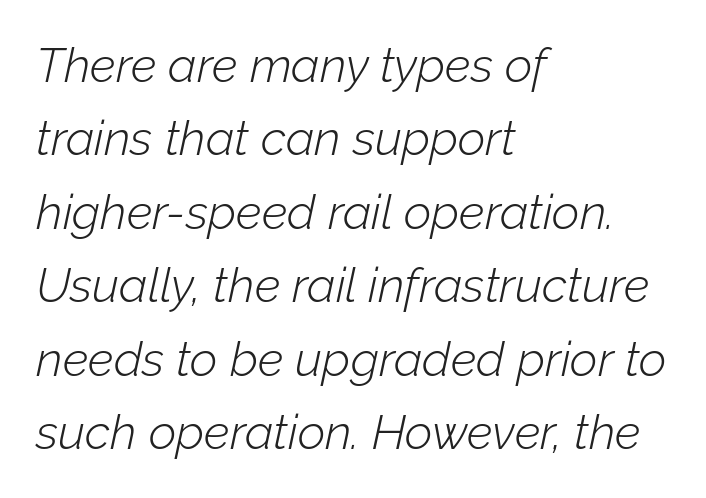
{"italic": "yes", "lean": "right", "slant_degrees": 12, "bold": "no", "weight": "light", "width": "normal", "stroke_contrast": "low", "x_height": "medium", "monospaced": "no", "underline": "no", "align": "left", "line_spacing": "normal", "line_spacing_ratio": 1.53, "letter_spacing": "normal", "letter_spacing_em": 0.0, "glyph_px": 48}
